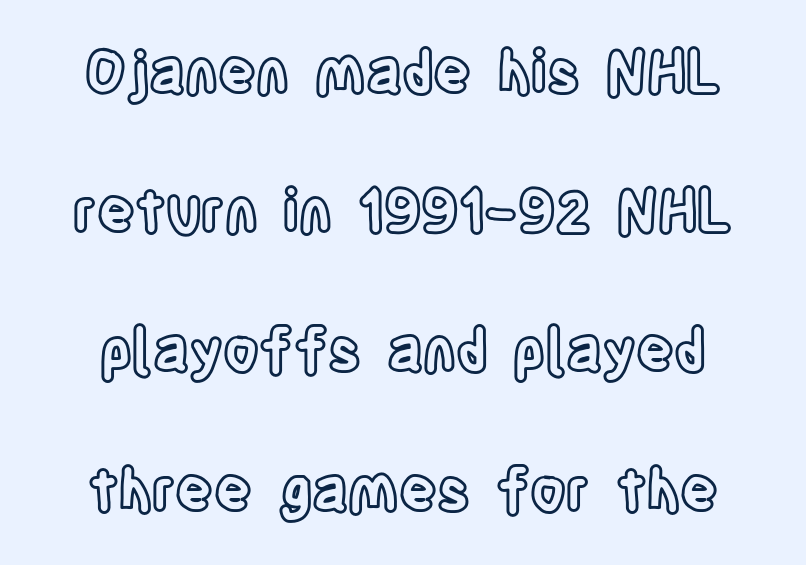
{"italic": "no", "width": "condensed", "x_height": "large", "monospaced": "no", "underline": "no", "line_spacing": "loose", "line_spacing_ratio": 2.4, "letter_spacing": "normal", "letter_spacing_em": 0.0, "glyph_px": 58}
